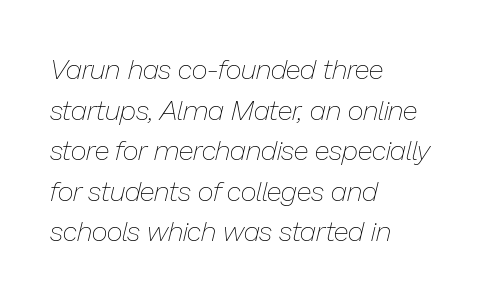
Clear beneath every line of the passage. Nothing unusual about the tracking: characters are spaced as the font intends. Character widths vary here, with narrow letters taking less room than wide ones. Stroke mass is kept to a normal reading level or below.
